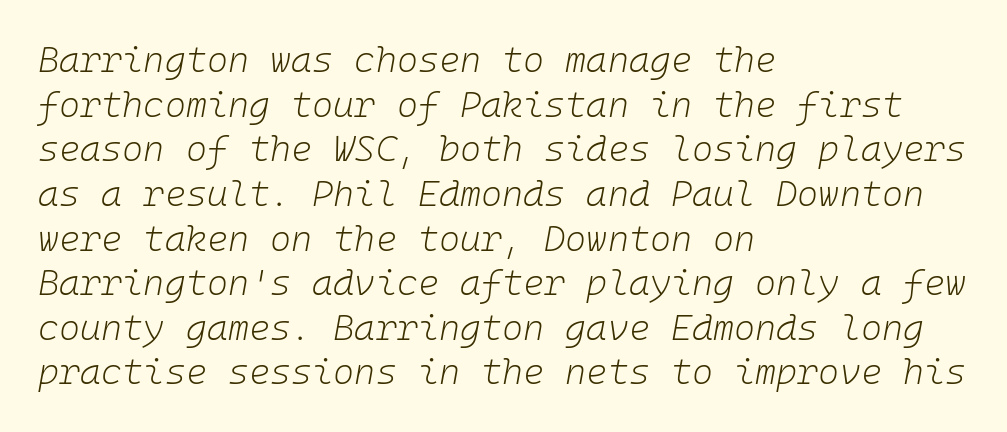
Q: Is the text bold? A: No.
Q: Is the text italic (slanted)? A: Yes, it leans right by about 10 degrees.
Q: Is the text underlined? A: No.
Q: How is the paragraph aligned? A: Left-aligned.
Q: Is the spacing between letters normal or unusually wide? A: Normal.
Q: Width (condensed, normal, or wide)? A: Normal.
Q: Stroke contrast? A: Low.
Q: x-height? A: Medium.
Q: Monospaced? A: Yes.
